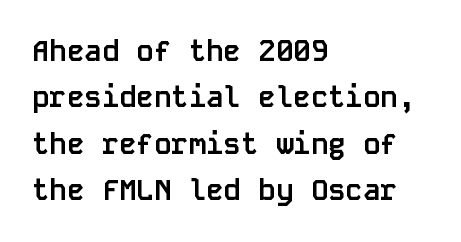
{"serif": "no", "italic": "no", "bold": "yes", "weight": "semibold", "width": "normal", "stroke_contrast": "low", "x_height": "large", "monospaced": "yes", "underline": "no", "align": "left", "line_spacing": "normal", "line_spacing_ratio": 1.6, "letter_spacing": "normal", "letter_spacing_em": 0.0, "glyph_px": 29}
